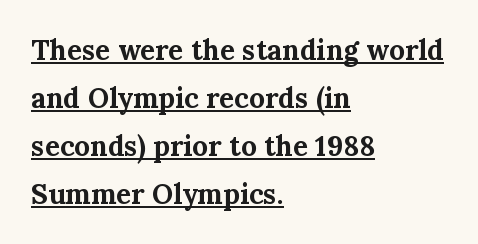
This is underlined copy, the kind a proofreader might mark for attention. Strokes here are thick enough to call this a true bold. The face used here is proportionally spaced, like ordinary book or web type. Each letter's strokes conclude with small projecting serifs.
